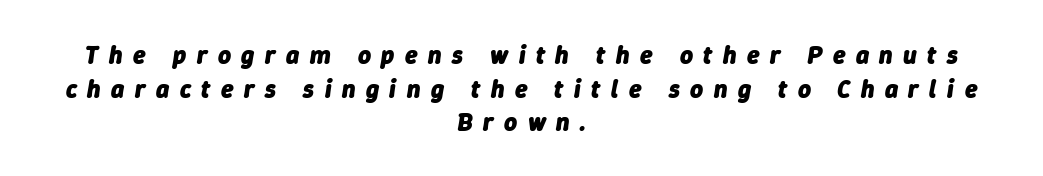
The image shows 25 px bold type, italic (leaning right); set centered, normal line spacing (1.35x), unusually wide letter spacing (+0.42 em), not underlined.
